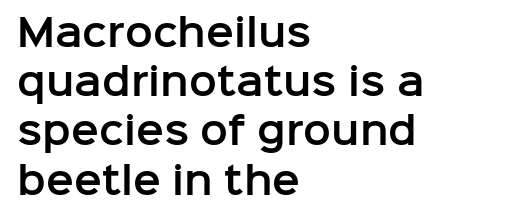
{"serif": "no", "italic": "no", "width": "normal", "stroke_contrast": "low", "x_height": "medium", "monospaced": "no", "underline": "no", "align": "left", "line_spacing": "normal", "line_spacing_ratio": 1.33, "letter_spacing": "normal", "letter_spacing_em": 0.0, "glyph_px": 37}
